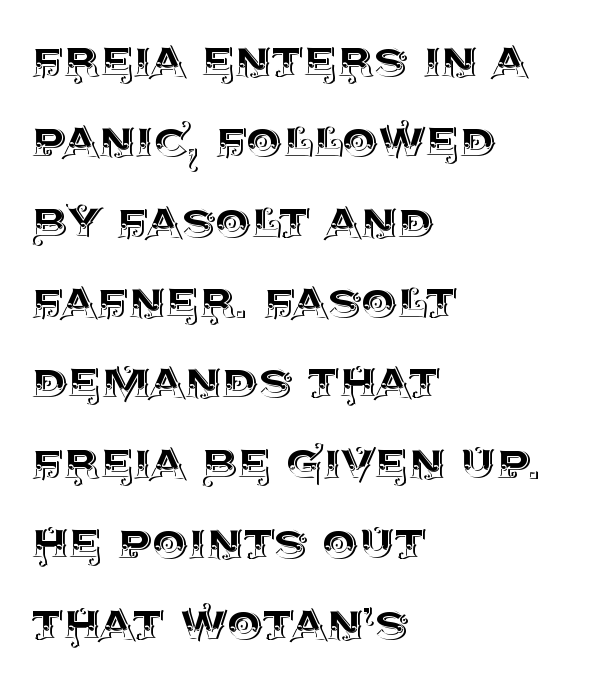
Q: Is the text italic (slanted)? A: No, it is upright.
Q: Is the text underlined? A: No.
Q: How is the paragraph aligned? A: Left-aligned.
Q: Is the spacing between letters normal or unusually wide? A: Normal.
Q: Is the spacing between lines tight, normal or loose? A: Normal.
Q: Width (condensed, normal, or wide)? A: Normal.
Q: x-height? A: Large.
Q: Monospaced? A: No.
